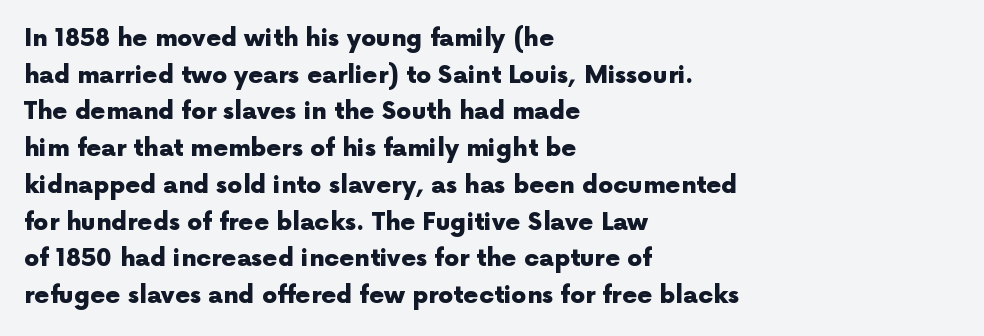
Q: Is the text bold? A: Yes.
Q: Is the text italic (slanted)? A: No, it is upright.
Q: Is the text underlined? A: No.
Q: How is the paragraph aligned? A: Left-aligned.
Q: Is the spacing between letters normal or unusually wide? A: Normal.
Q: Is the spacing between lines tight, normal or loose? A: Normal.
